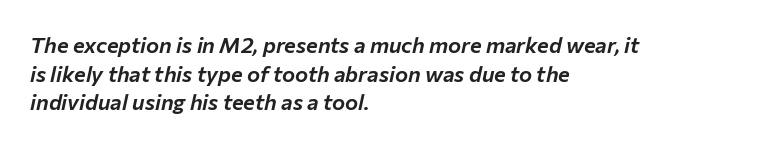
The image shows 22 px text type, italic (leaning right); set left-aligned, normal line spacing (1.3x), normal letter spacing, not underlined.
